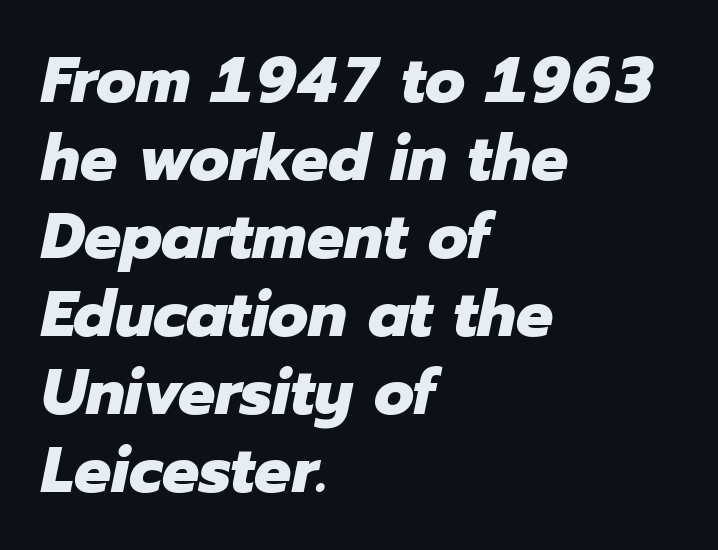
Here the designer chose a conventional face with non-uniform glyph widths. A classic flush-left, rag-right setting is used for this passage. The whole block is typeset with a tilt. Standard letterfit; no display-style spreading of the glyphs. Honestly, there is no underline to notice here at all.
